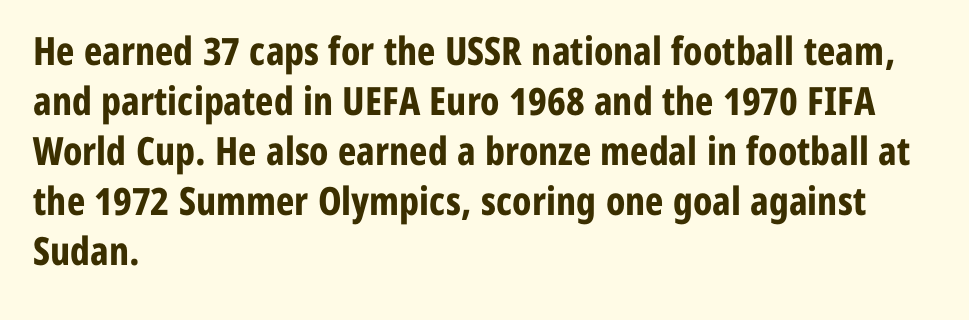
{"serif": "no", "italic": "no", "bold": "yes", "weight": "bold", "width": "condensed", "stroke_contrast": "low", "x_height": "medium", "monospaced": "no", "underline": "no", "align": "left", "line_spacing": "normal", "line_spacing_ratio": 1.28, "letter_spacing": "normal", "letter_spacing_em": 0.0, "glyph_px": 39}
